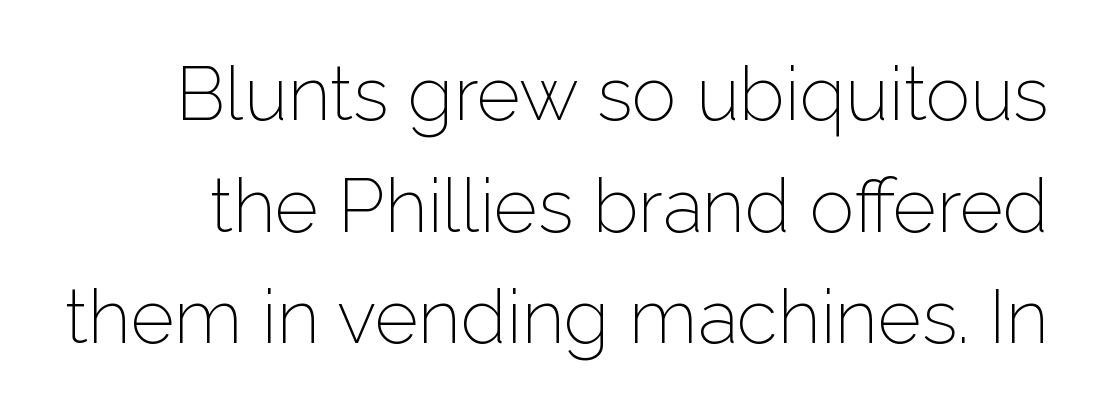
The image shows 75 px light sans-serif type, upright; set normal line spacing (1.49x), normal letter spacing, not underlined; low stroke contrast and a medium x-height.
